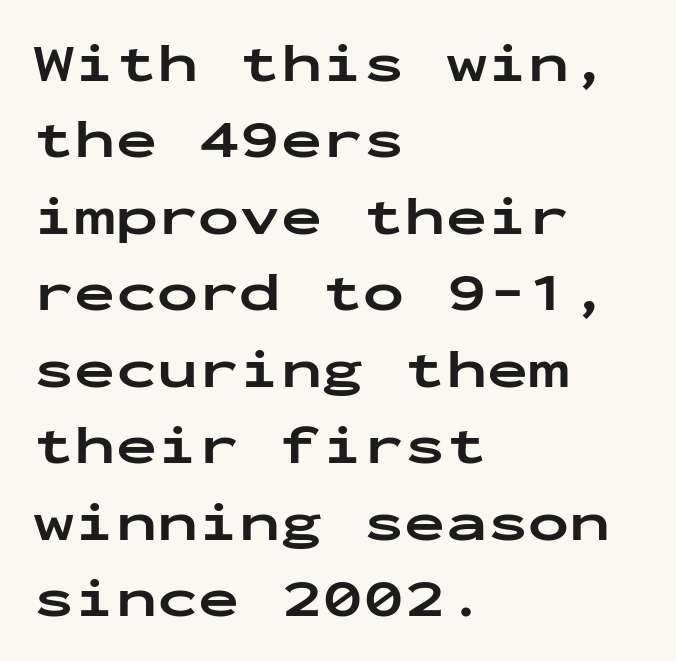
Q: Is the text bold? A: Yes.
Q: Is the text italic (slanted)? A: No, it is upright.
Q: Is the typeface a serif or a sans-serif typeface? A: Sans-serif.
Q: Is the text underlined? A: No.
Q: How is the paragraph aligned? A: Left-aligned.
Q: Is the spacing between letters normal or unusually wide? A: Normal.
Q: Is the spacing between lines tight, normal or loose? A: Normal.
Q: Width (condensed, normal, or wide)? A: Wide.
Q: Stroke contrast? A: Low.
Q: x-height? A: Medium.
Q: Monospaced? A: Yes.
